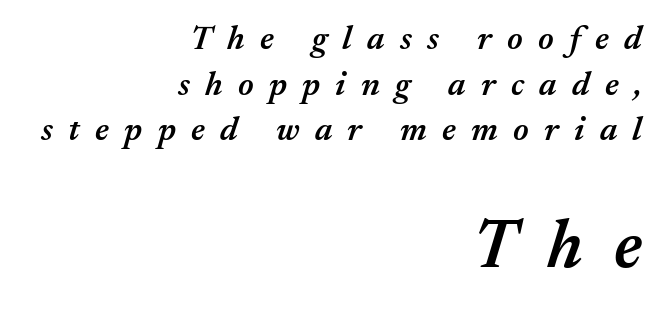
Q: Is the text bold? A: Semi-bold.
Q: Is the text italic (slanted)? A: Yes, it leans right by about 17 degrees.
Q: Is the text underlined? A: No.
Q: How is the paragraph aligned? A: Right-aligned.
Q: Is the spacing between letters normal or unusually wide? A: Unusually wide.
Q: Is the spacing between lines tight, normal or loose? A: Normal.
Q: Which block of text is set in a larger size, the first (top) or the second (bottom)? A: The second (bottom) one.
Q: Width (condensed, normal, or wide)? A: Normal.
Q: Stroke contrast? A: Medium.
Q: x-height? A: Medium.
Q: Monospaced? A: No.
